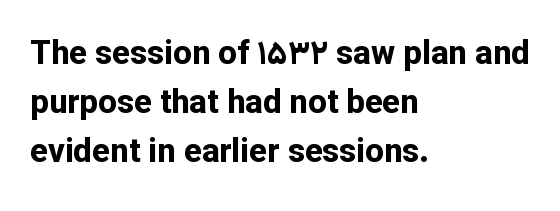
The image shows 33 px bold sans-serif type, upright; set left-aligned, normal line spacing (1.49x), normal letter spacing, not underlined; low stroke contrast and a medium x-height.
